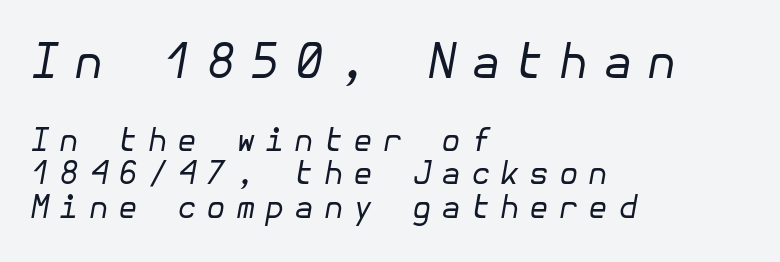
{"italic": "yes", "lean": "right", "slant_degrees": 10, "bold": "no", "weight": "regular", "width": "normal", "stroke_contrast": "low", "x_height": "medium", "underline": "no", "align": "left", "line_spacing": "tight", "line_spacing_ratio": 1.05, "letter_spacing": "wide", "letter_spacing_em": 0.3, "larger_block": "first", "size_ratio": 1.5, "glyph_px": 48}
